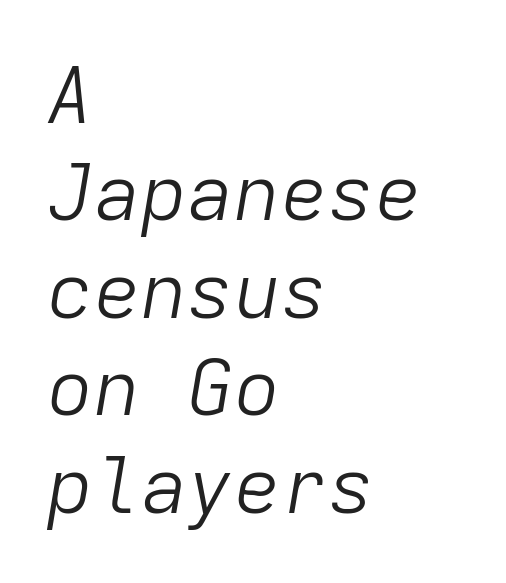
The weight tops out at a normal text grade. Fixed-width glyphs throughout — classic coding-font behaviour. Observe the lean: these are italic letterforms. The designer left line spacing at the default. Check under the words: just untouched page. Compared with typical body copy, the letter spacing here is the same.
